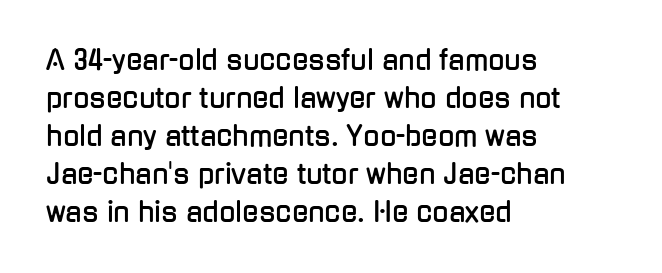
The image shows 27 px text type, upright; set left-aligned, normal line spacing (1.41x), normal letter spacing, not underlined.
